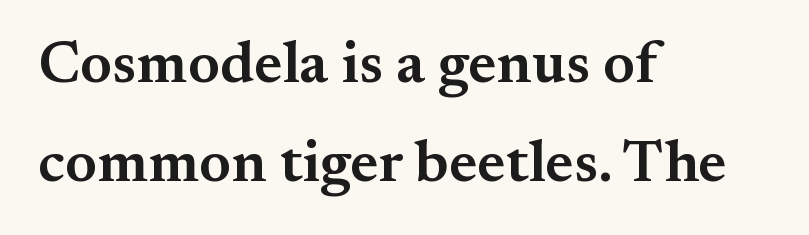
Q: Is the text bold? A: Semi-bold.
Q: Is the text italic (slanted)? A: No, it is upright.
Q: Is the typeface a serif or a sans-serif typeface? A: Serif.
Q: Is the text underlined? A: No.
Q: How is the paragraph aligned? A: Left-aligned.
Q: Is the spacing between letters normal or unusually wide? A: Normal.
Q: Is the spacing between lines tight, normal or loose? A: Normal.
Q: Width (condensed, normal, or wide)? A: Normal.
Q: Stroke contrast? A: Medium.
Q: x-height? A: Small.
Q: Monospaced? A: No.
